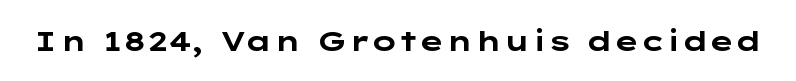
Q: Is the text bold? A: Yes.
Q: Is the text italic (slanted)? A: No, it is upright.
Q: Is the typeface a serif or a sans-serif typeface? A: Sans-serif.
Q: Is the text underlined? A: No.
Q: Is the spacing between letters normal or unusually wide? A: Normal.
Q: Width (condensed, normal, or wide)? A: Wide.
Q: Stroke contrast? A: Low.
Q: x-height? A: Medium.
